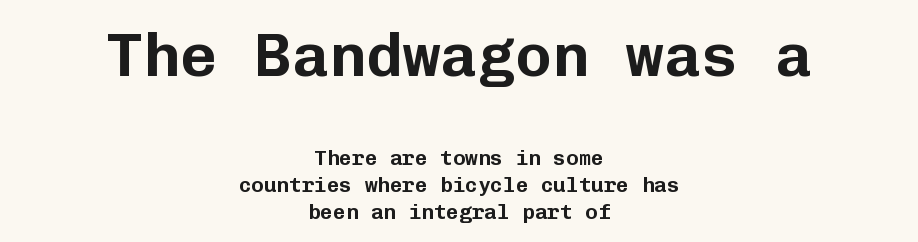
Q: Is the text italic (slanted)? A: No, it is upright.
Q: Is the typeface a serif or a sans-serif typeface? A: Sans-serif.
Q: Is the text underlined? A: No.
Q: How is the paragraph aligned? A: Centered.
Q: Is the spacing between letters normal or unusually wide? A: Normal.
Q: Is the spacing between lines tight, normal or loose? A: Normal.
Q: Which block of text is set in a larger size, the first (top) or the second (bottom)? A: The first (top) one.
Q: Width (condensed, normal, or wide)? A: Normal.
Q: Stroke contrast? A: Low.
Q: x-height? A: Medium.
Q: Monospaced? A: Yes.
